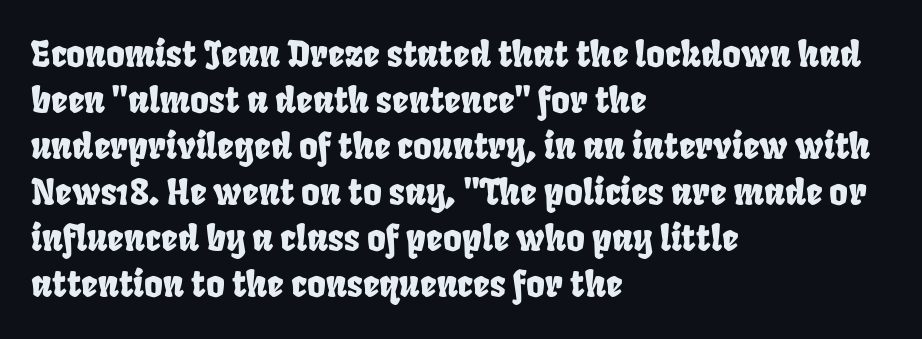
The image shows 36 px condensed sans-serif type; set left-aligned, normal line spacing (1.28x), normal letter spacing, not underlined; low stroke contrast and a large x-height.
